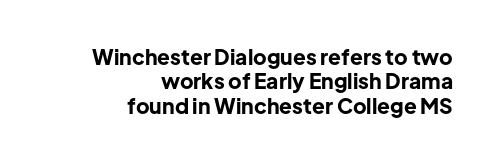
Q: Is the text bold? A: Yes.
Q: Is the text italic (slanted)? A: No, it is upright.
Q: Is the text underlined? A: No.
Q: How is the paragraph aligned? A: Right-aligned.
Q: Is the spacing between letters normal or unusually wide? A: Normal.
